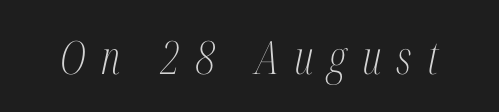
{"serif": "yes", "italic": "yes", "lean": "right", "slant_degrees": 12, "bold": "no", "weight": "light", "width": "condensed", "stroke_contrast": "medium", "x_height": "medium", "monospaced": "no", "underline": "no", "letter_spacing": "wide", "letter_spacing_em": 0.33, "glyph_px": 46}
